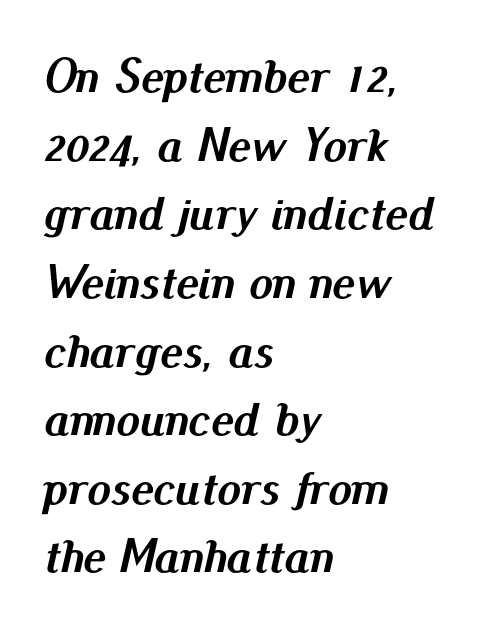
{"italic": "yes", "lean": "right", "slant_degrees": 13, "bold": "yes", "weight": "semibold", "width": "normal", "stroke_contrast": "medium", "x_height": "small", "monospaced": "no", "underline": "no", "align": "left", "line_spacing": "normal", "line_spacing_ratio": 1.43, "letter_spacing": "normal", "letter_spacing_em": 0.0, "glyph_px": 48}
